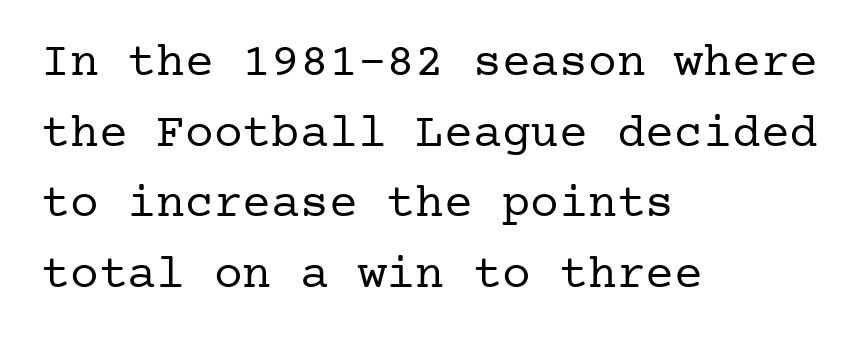
The letters carry serifs — small finishing strokes at the ends of their stems. The rendering keeps characters at their native spacing. Upright lettering throughout. The lines in this sample share a left origin and differ only in where they stop. The gap between lines stays unmarked.
